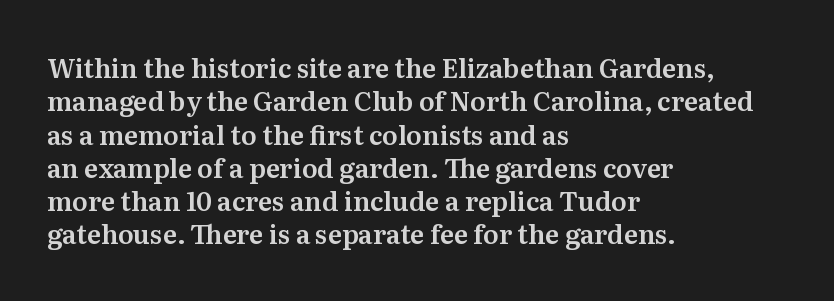
The image shows 26 px text type, upright; set left-aligned, normal line spacing (1.28x), normal letter spacing, not underlined.
